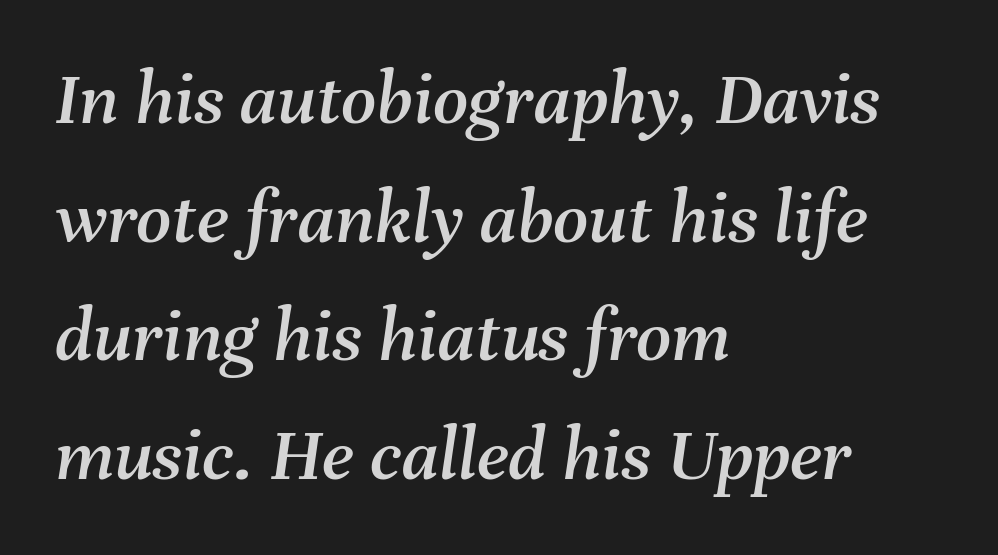
Q: Is the text italic (slanted)? A: Yes, it leans right by about 8 degrees.
Q: Is the text underlined? A: No.
Q: How is the paragraph aligned? A: Left-aligned.
Q: Is the spacing between letters normal or unusually wide? A: Normal.
Q: Is the spacing between lines tight, normal or loose? A: Normal.
Q: Width (condensed, normal, or wide)? A: Normal.
Q: Stroke contrast? A: Medium.
Q: x-height? A: Medium.
Q: Monospaced? A: No.
